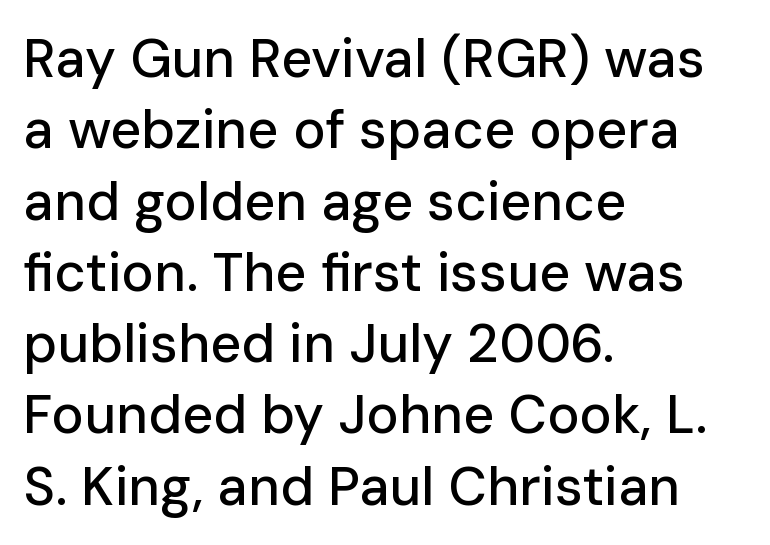
Here the designer chose a conventional face with non-uniform glyph widths. The rendering keeps characters at their native spacing. Reading down the block, your eye returns to a fixed left position each line. The gap between lines stays unmarked. Regarding leading, the lines here are spaced in the standard way. You can tell it's not italic because the verticals are truly vertical.
